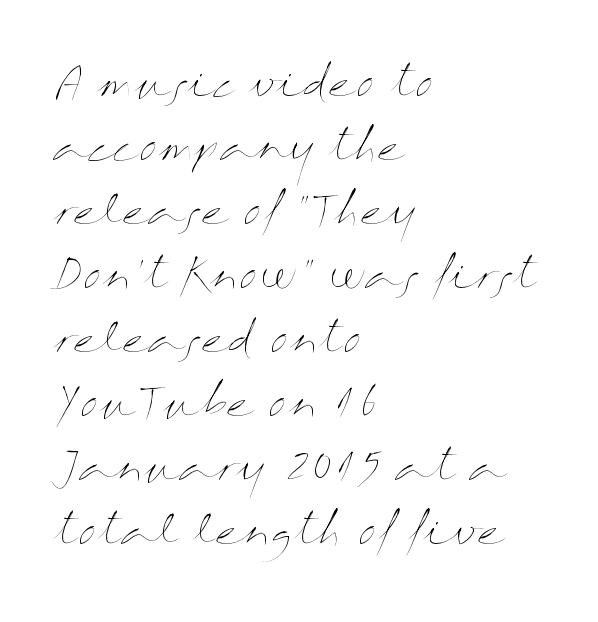
The letterforms sit shoulder to shoulder at normal distance. The letters advance in unequal steps, a hallmark of proportional type. Horizontally, the lines are justified to the leading edge only. The strokes carry an ordinary text weight at most.
